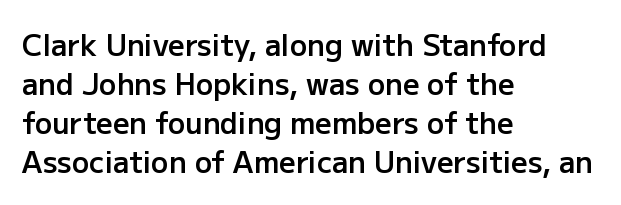
Q: Is the text bold? A: Semi-bold.
Q: Is the text italic (slanted)? A: No, it is upright.
Q: Is the typeface a serif or a sans-serif typeface? A: Sans-serif.
Q: Is the text underlined? A: No.
Q: How is the paragraph aligned? A: Left-aligned.
Q: Is the spacing between letters normal or unusually wide? A: Normal.
Q: Is the spacing between lines tight, normal or loose? A: Normal.
Q: Width (condensed, normal, or wide)? A: Normal.
Q: Stroke contrast? A: Low.
Q: x-height? A: Medium.
Q: Monospaced? A: No.
